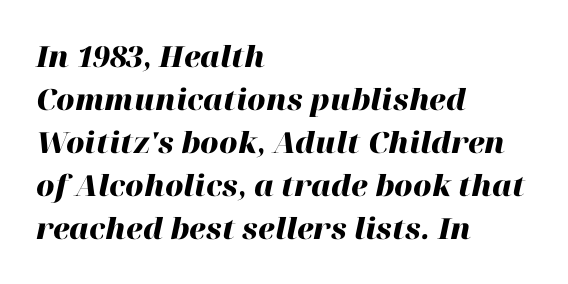
The image shows 29 px heavy type, italic (leaning right); set left-aligned, normal line spacing (1.48x), normal letter spacing, not underlined; high stroke contrast and a medium x-height.
